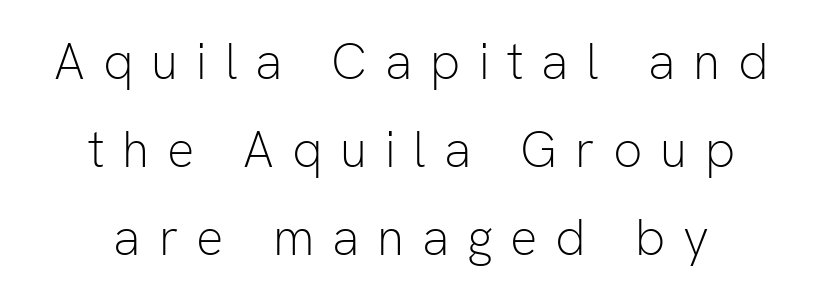
Lines of text with bare space underneath. The characters are drawn with everyday or finer stroke widths. Horizontal alignment here is central, giving a formal, balanced look. Does the type have serifs? No, each stem ends abruptly. Does the lettering tilt? It doesn't — this is upright. Varying glyph widths throughout — classic text-font behaviour.
